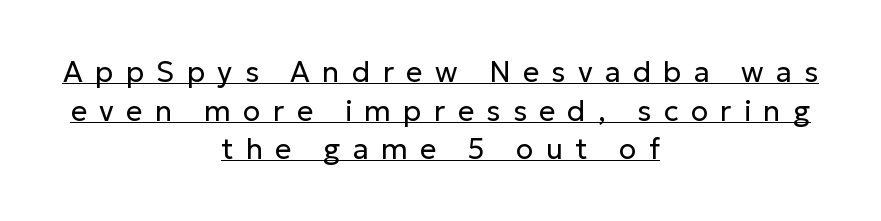
{"serif": "no", "italic": "no", "bold": "no", "weight": "regular", "width": "normal", "stroke_contrast": "low", "x_height": "medium", "monospaced": "no", "underline": "yes", "align": "center", "line_spacing": "normal", "line_spacing_ratio": 1.33, "letter_spacing": "wide", "letter_spacing_em": 0.42, "glyph_px": 29}
